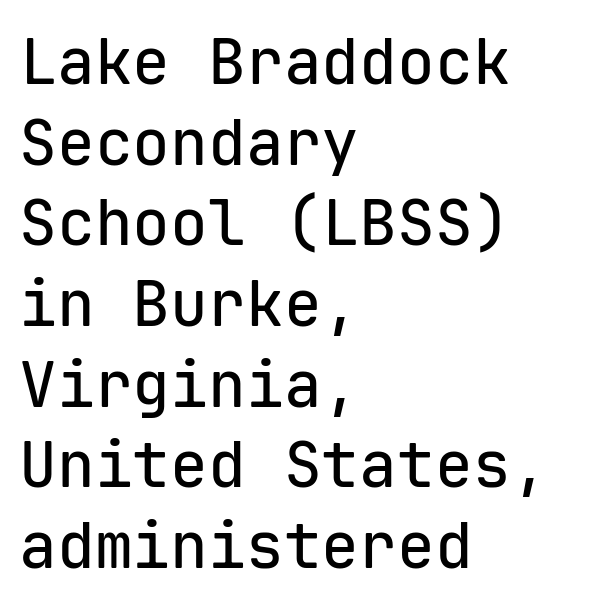
Q: Is the text italic (slanted)? A: No, it is upright.
Q: Is the typeface a serif or a sans-serif typeface? A: Sans-serif.
Q: Is the text underlined? A: No.
Q: How is the paragraph aligned? A: Left-aligned.
Q: Is the spacing between letters normal or unusually wide? A: Normal.
Q: Is the spacing between lines tight, normal or loose? A: Normal.
Q: Width (condensed, normal, or wide)? A: Normal.
Q: Stroke contrast? A: Low.
Q: x-height? A: Medium.
Q: Monospaced? A: Yes.
